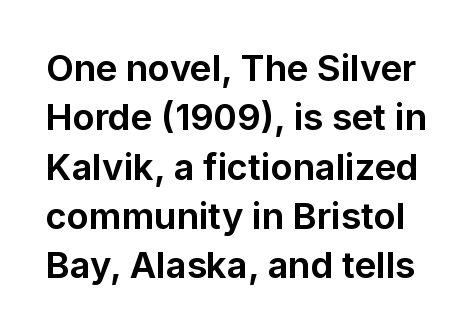
Q: Is the text bold? A: Yes.
Q: Is the text italic (slanted)? A: No, it is upright.
Q: Is the typeface a serif or a sans-serif typeface? A: Sans-serif.
Q: Is the text underlined? A: No.
Q: Is the spacing between letters normal or unusually wide? A: Normal.
Q: Is the spacing between lines tight, normal or loose? A: Normal.
Q: Width (condensed, normal, or wide)? A: Normal.
Q: Stroke contrast? A: Low.
Q: x-height? A: Medium.
Q: Monospaced? A: No.
